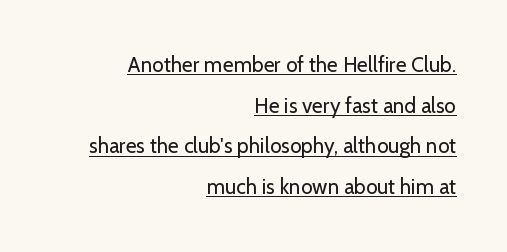
Q: Is the text bold? A: No.
Q: Is the text italic (slanted)? A: No, it is upright.
Q: Is the text underlined? A: Yes.
Q: How is the paragraph aligned? A: Right-aligned.
Q: Is the spacing between letters normal or unusually wide? A: Normal.
Q: Is the spacing between lines tight, normal or loose? A: Loose.
